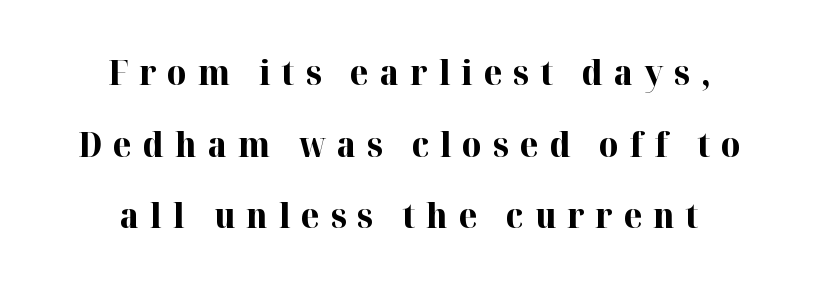
{"serif": "yes", "italic": "no", "bold": "yes", "weight": "bold", "width": "normal", "stroke_contrast": "high", "x_height": "medium", "monospaced": "no", "underline": "no", "align": "center", "line_spacing": "loose", "line_spacing_ratio": 2.11, "letter_spacing": "wide", "letter_spacing_em": 0.32, "glyph_px": 34}
